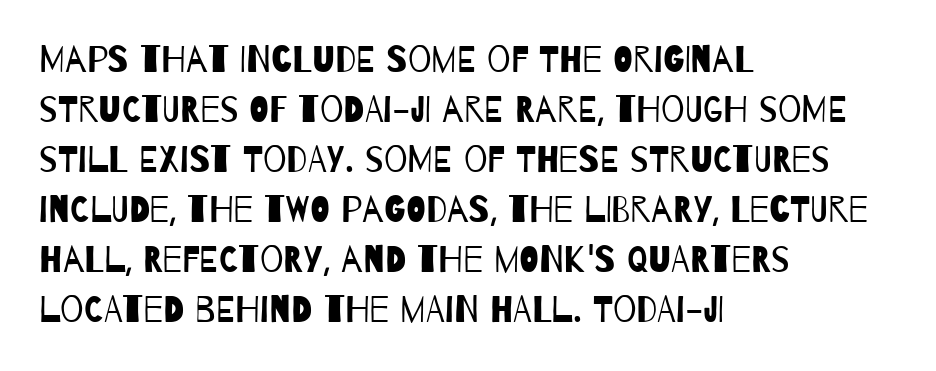
Q: Is the text bold? A: No.
Q: Is the typeface a serif or a sans-serif typeface? A: Sans-serif.
Q: Is the text underlined? A: No.
Q: How is the paragraph aligned? A: Left-aligned.
Q: Is the spacing between letters normal or unusually wide? A: Normal.
Q: Is the spacing between lines tight, normal or loose? A: Normal.
Q: Width (condensed, normal, or wide)? A: Condensed.
Q: Stroke contrast? A: Low.
Q: x-height? A: Large.
Q: Monospaced? A: No.
